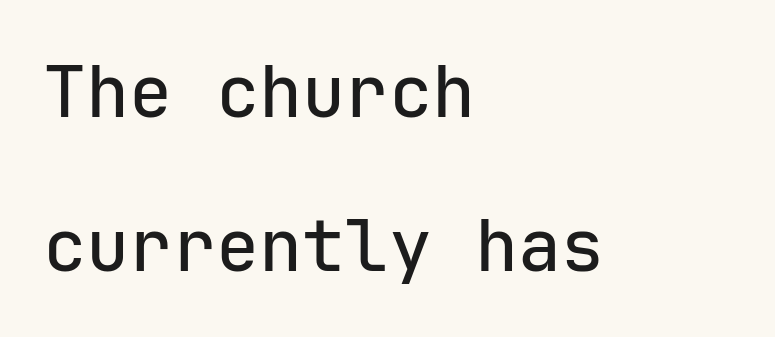
The image shows 72 px sans-serif type, upright, monospaced; set left-aligned, loose line spacing (2.14x), normal letter spacing, not underlined; low stroke contrast and a medium x-height.
